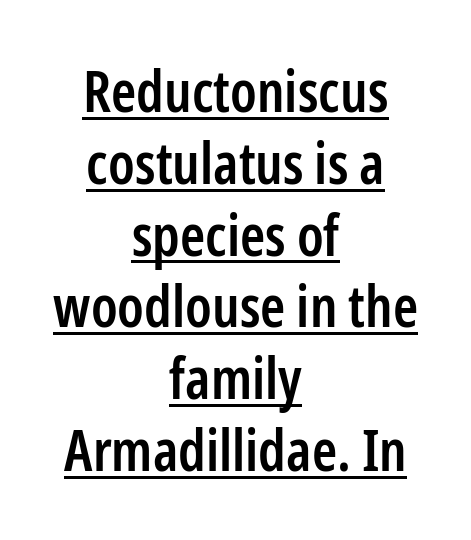
{"serif": "no", "italic": "no", "bold": "semi", "weight": "semibold", "width": "condensed", "stroke_contrast": "low", "x_height": "medium", "monospaced": "no", "underline": "yes", "align": "center", "line_spacing": "normal", "line_spacing_ratio": 1.26, "letter_spacing": "normal", "letter_spacing_em": 0.0, "glyph_px": 57}
